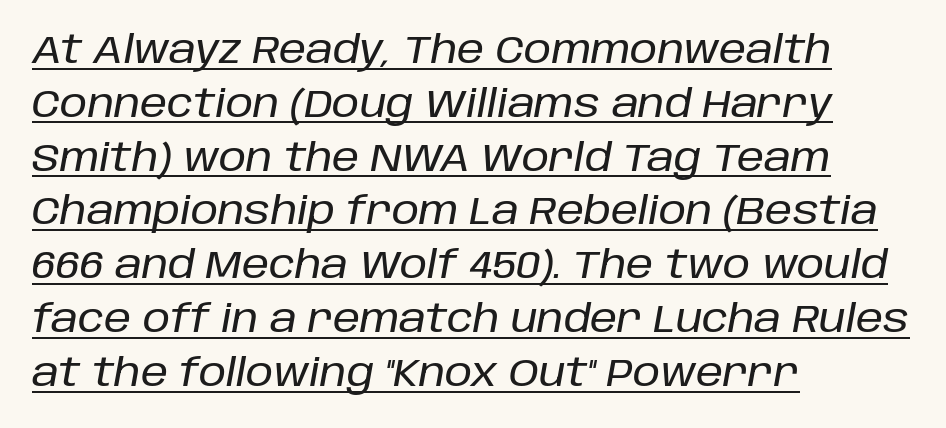
The image shows 39 px text type, italic (leaning right); set left-aligned, normal line spacing (1.38x), normal letter spacing, underlined; low stroke contrast and a large x-height.
